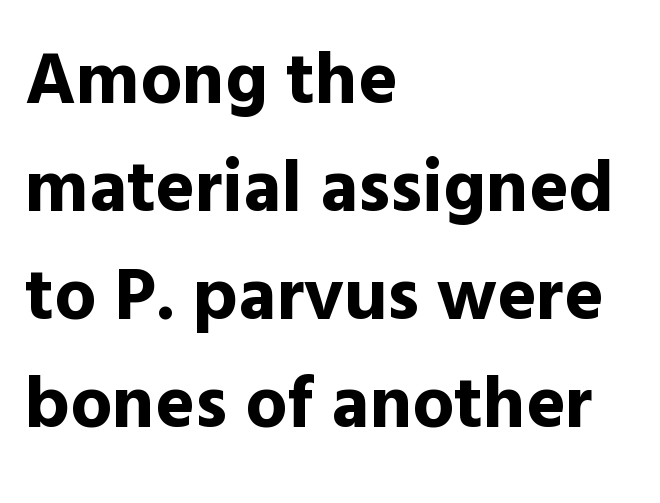
{"serif": "no", "italic": "no", "bold": "yes", "weight": "bold", "width": "normal", "x_height": "medium", "monospaced": "no", "underline": "no", "align": "left", "line_spacing": "normal", "line_spacing_ratio": 1.46, "letter_spacing": "normal", "letter_spacing_em": 0.0, "glyph_px": 74}
